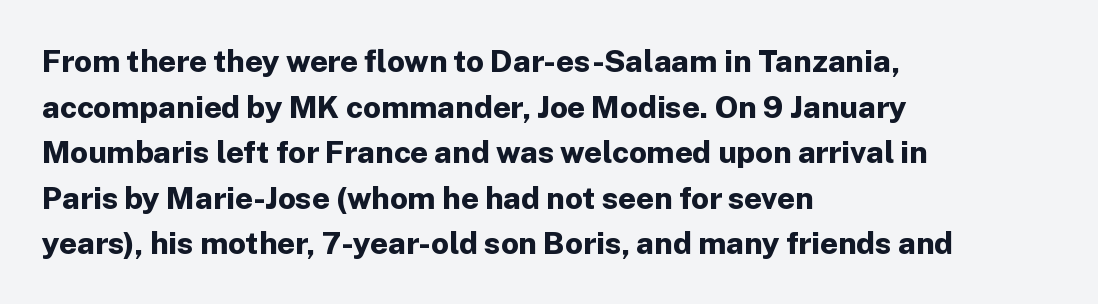
The font family rendered here belongs to the sans-serif group. The tracking reads as untouched default to a designer's eye. The specimen reads as upright at a glance. A normal amount of white space separates one row of letters from the next. The baseline area is clear. The lines are quadded left.
